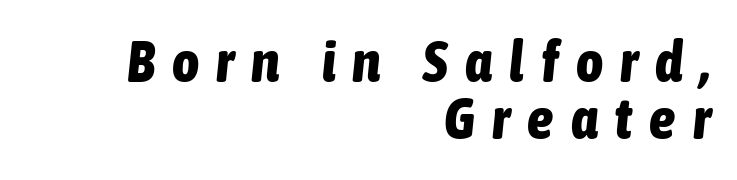
Display-style spreading of the glyphs; the letterfit is very open. Plenty of ink on the page — the face is bold. Reading down the block, your eye finds every line finishing at a fixed right position. The area under the type is left untouched.
